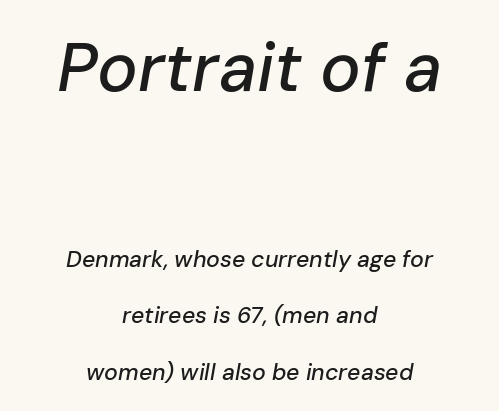
The image shows 68 px text type, italic (leaning right); set centered, loose line spacing (2.45x), normal letter spacing, not underlined; the first (top) block is 2.96x larger; low stroke contrast and a medium x-height.
